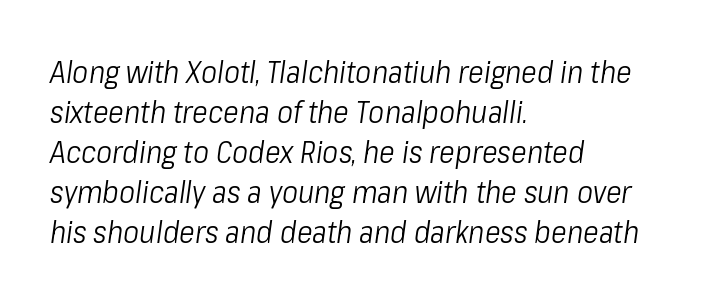
{"italic": "yes", "lean": "right", "slant_degrees": 8, "bold": "no", "weight": "light", "width": "condensed", "stroke_contrast": "low", "x_height": "medium", "monospaced": "no", "underline": "no", "align": "left", "line_spacing": "normal", "line_spacing_ratio": 1.33, "letter_spacing": "normal", "letter_spacing_em": 0.0, "glyph_px": 30}
